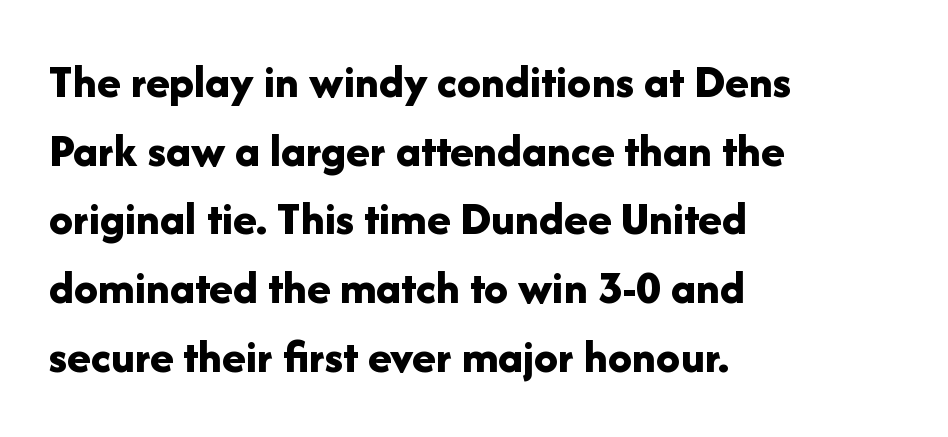
Q: Is the text bold? A: Yes.
Q: Is the text italic (slanted)? A: No, it is upright.
Q: Is the typeface a serif or a sans-serif typeface? A: Sans-serif.
Q: Is the text underlined? A: No.
Q: How is the paragraph aligned? A: Left-aligned.
Q: Is the spacing between letters normal or unusually wide? A: Normal.
Q: Is the spacing between lines tight, normal or loose? A: Normal.
Q: Width (condensed, normal, or wide)? A: Normal.
Q: Stroke contrast? A: Low.
Q: x-height? A: Medium.
Q: Monospaced? A: No.
